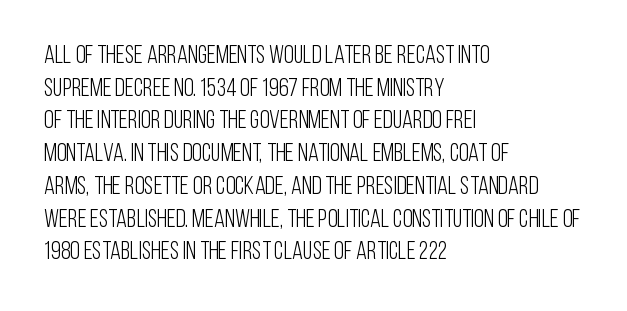
The image shows 25 px text type, upright; set left-aligned, normal line spacing (1.31x), normal letter spacing, not underlined.
